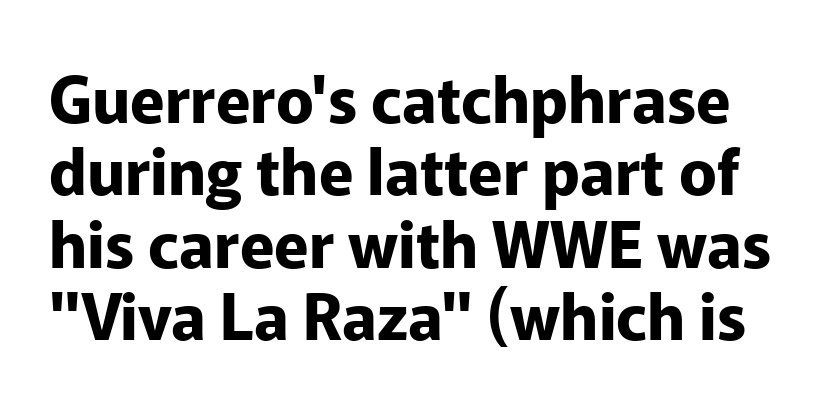
The image shows 63 px bold sans-serif type, upright; set tight line spacing (1.15x), normal letter spacing, not underlined; low stroke contrast and a medium x-height.
